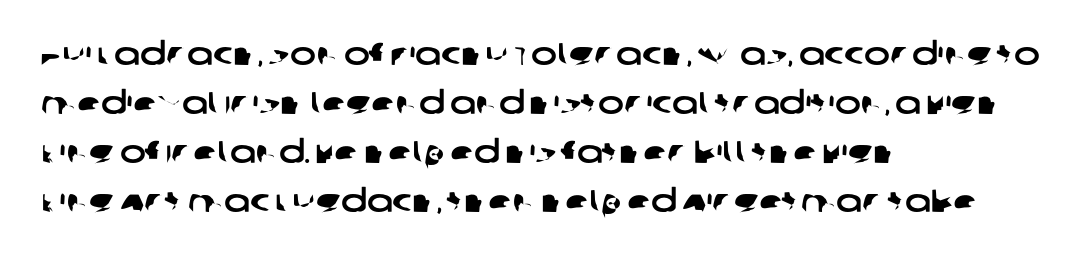
Q: Is the typeface a serif or a sans-serif typeface? A: Sans-serif.
Q: Is the text underlined? A: No.
Q: How is the paragraph aligned? A: Left-aligned.
Q: Is the spacing between letters normal or unusually wide? A: Normal.
Q: Is the spacing between lines tight, normal or loose? A: Normal.
Q: Width (condensed, normal, or wide)? A: Wide.
Q: Stroke contrast? A: Low.
Q: x-height? A: Large.
Q: Monospaced? A: No.
